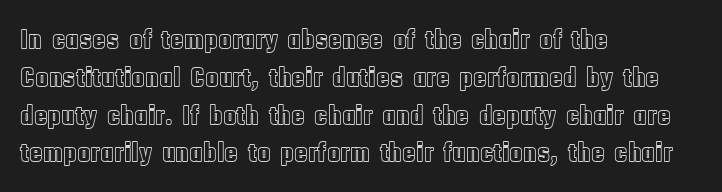
Compared with typical body copy, the letter spacing here is the same. The rows are spaced the way most documents space them. A classic flush-left, rag-right setting is used for this passage. A roman cut, with each character standing at attention. The specimen omits any rule beneath the text block's lines. Varying glyph widths throughout — classic text-font behaviour.
